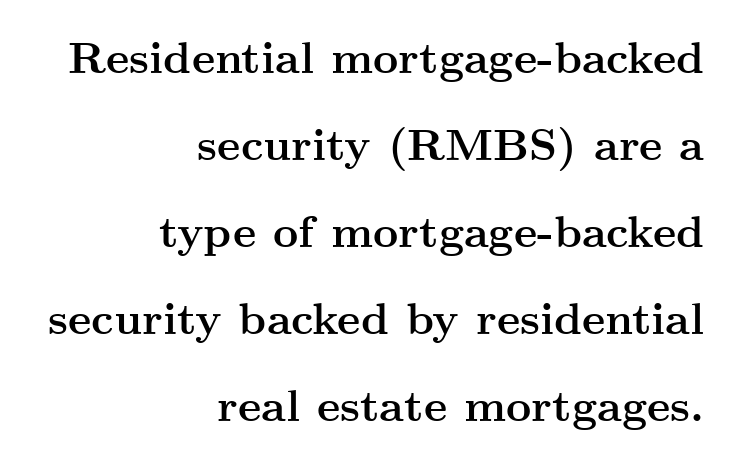
The image shows 44 px semibold, wide serif type, upright; set right-aligned, loose line spacing (1.98x), normal letter spacing, not underlined; medium stroke contrast and a small x-height.
